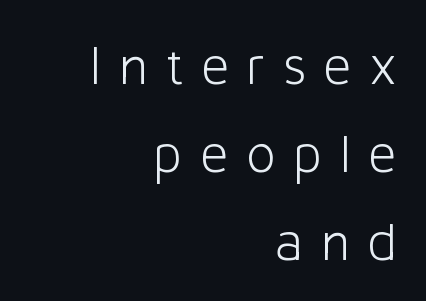
{"serif": "no", "italic": "no", "bold": "no", "weight": "light", "width": "normal", "stroke_contrast": "low", "x_height": "medium", "monospaced": "no", "underline": "no", "align": "right", "line_spacing": "normal", "line_spacing_ratio": 1.57, "letter_spacing": "wide", "letter_spacing_em": 0.3, "glyph_px": 56}
